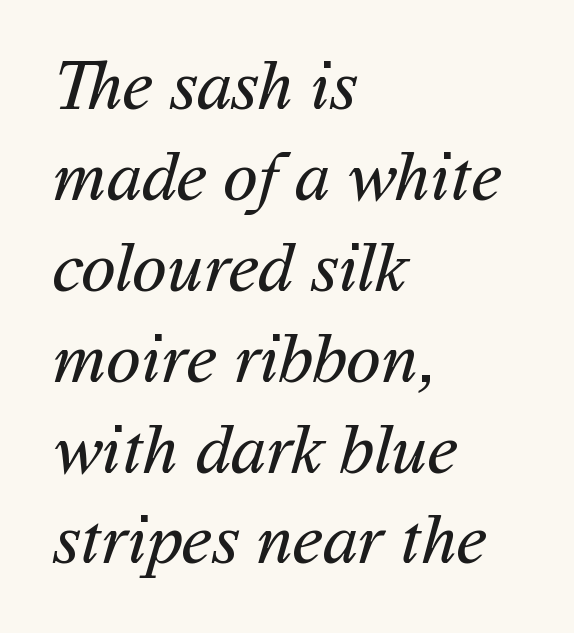
The image shows 71 px regular-weight sans-serif type; set left-aligned, normal line spacing (1.28x), normal letter spacing, not underlined; medium stroke contrast and a medium x-height.
